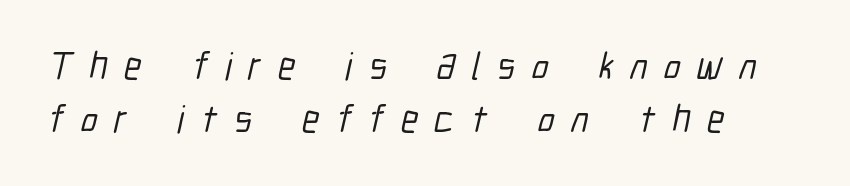
The rendering anchors every line to the left-hand side. The strip under each line holds only bare page. Note: no serifs on the glyphs. A typesetter would call this proportional, since set widths differ per character. How would I describe the line gaps? Plain and ordinary. Words appear elongated and porous because spacing is wide.
